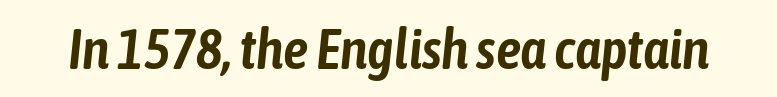
{"italic": "yes", "lean": "right", "slant_degrees": 6, "width": "condensed", "stroke_contrast": "low", "x_height": "medium", "monospaced": "no", "underline": "no", "letter_spacing": "normal", "letter_spacing_em": 0.0, "glyph_px": 56}
